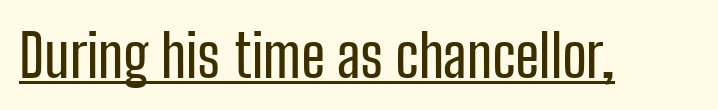
Q: Is the text italic (slanted)? A: No, it is upright.
Q: Is the typeface a serif or a sans-serif typeface? A: Sans-serif.
Q: Is the text underlined? A: Yes.
Q: Is the spacing between letters normal or unusually wide? A: Normal.
Q: Width (condensed, normal, or wide)? A: Condensed.
Q: Stroke contrast? A: Low.
Q: x-height? A: Medium.
Q: Monospaced? A: No.
